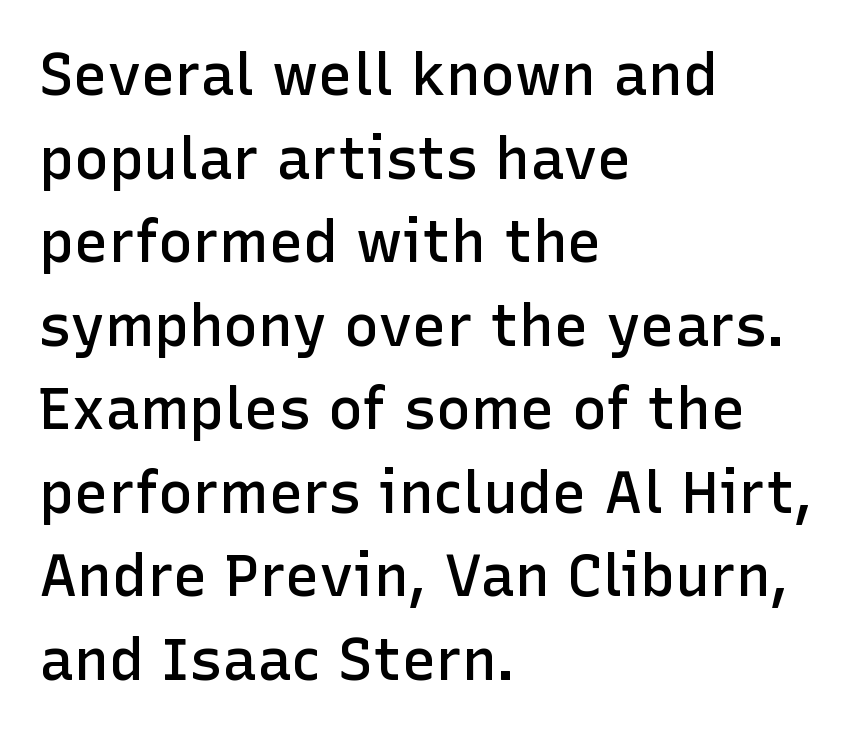
Looks like regular typesetting: each glyph gets only the width it needs. Emphasis by weight is partial: semibold. The horizontal fit of the characters is conventional and even. No italicization has been applied; the sample stays upright. Letters rest on an invisible, unmarked baseline.
